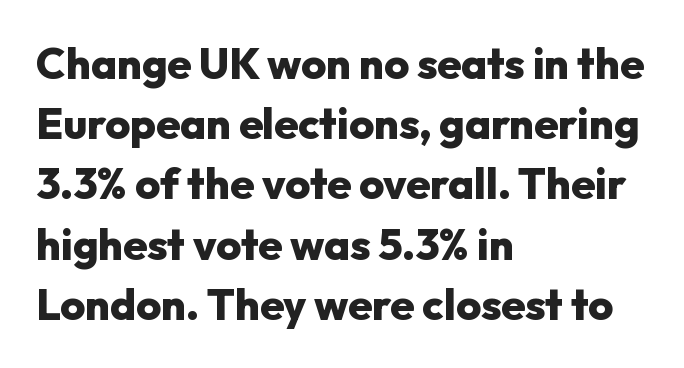
Q: Is the text bold? A: Yes.
Q: Is the text italic (slanted)? A: No, it is upright.
Q: Is the typeface a serif or a sans-serif typeface? A: Sans-serif.
Q: Is the text underlined? A: No.
Q: How is the paragraph aligned? A: Left-aligned.
Q: Is the spacing between letters normal or unusually wide? A: Normal.
Q: Is the spacing between lines tight, normal or loose? A: Normal.
Q: Width (condensed, normal, or wide)? A: Normal.
Q: Stroke contrast? A: Low.
Q: x-height? A: Medium.
Q: Monospaced? A: No.
